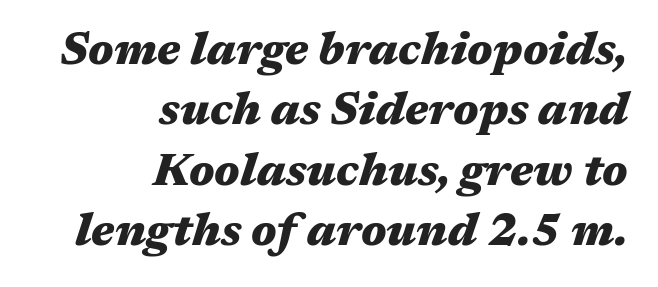
The image shows 45 px heavy, wide type, italic (leaning right); set right-aligned, normal line spacing (1.34x), normal letter spacing, not underlined; medium stroke contrast and a medium x-height.
